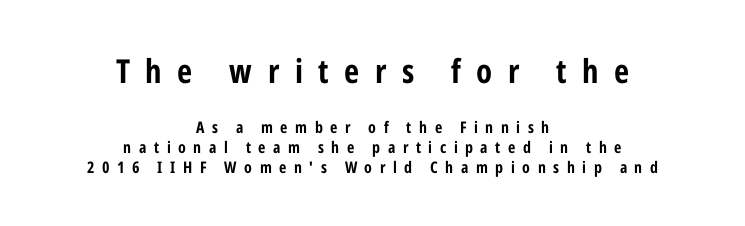
Decoration check: the copy has no underline. Look at the glyph heights: the upper group is clearly the bigger setting. The lines in this sample share a center point and differ in where they start and stop. Look at the tracking — it's clearly loosened, letters drifting apart. This sample has the flowing, uneven cadence of proportional lettering.
